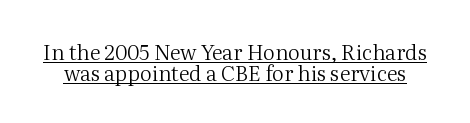
{"italic": "no", "bold": "no", "underline": "yes", "line_spacing": "tight", "line_spacing_ratio": 0.99, "letter_spacing": "normal", "letter_spacing_em": 0.0, "glyph_px": 21}
